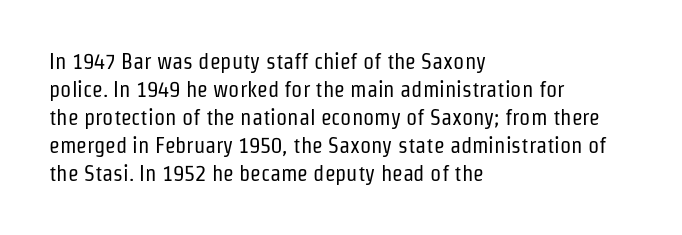
Q: Is the text bold? A: No.
Q: Is the text italic (slanted)? A: No, it is upright.
Q: Is the text underlined? A: No.
Q: How is the paragraph aligned? A: Left-aligned.
Q: Is the spacing between letters normal or unusually wide? A: Normal.
Q: Is the spacing between lines tight, normal or loose? A: Normal.
